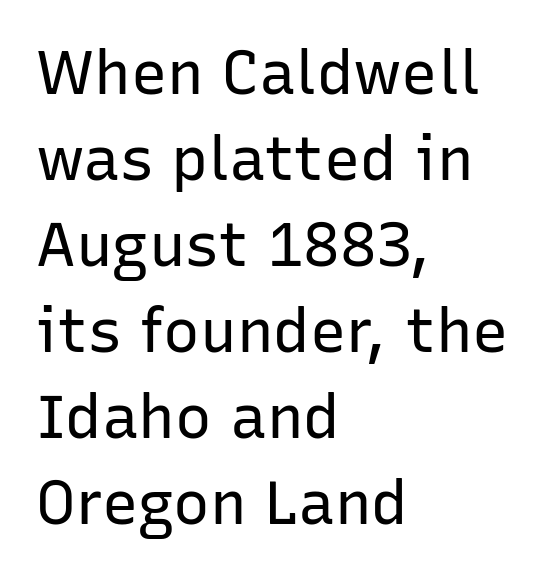
The image shows 61 px regular-weight sans-serif type, upright; set left-aligned, normal line spacing (1.41x), normal letter spacing, not underlined; low stroke contrast and a medium x-height.
